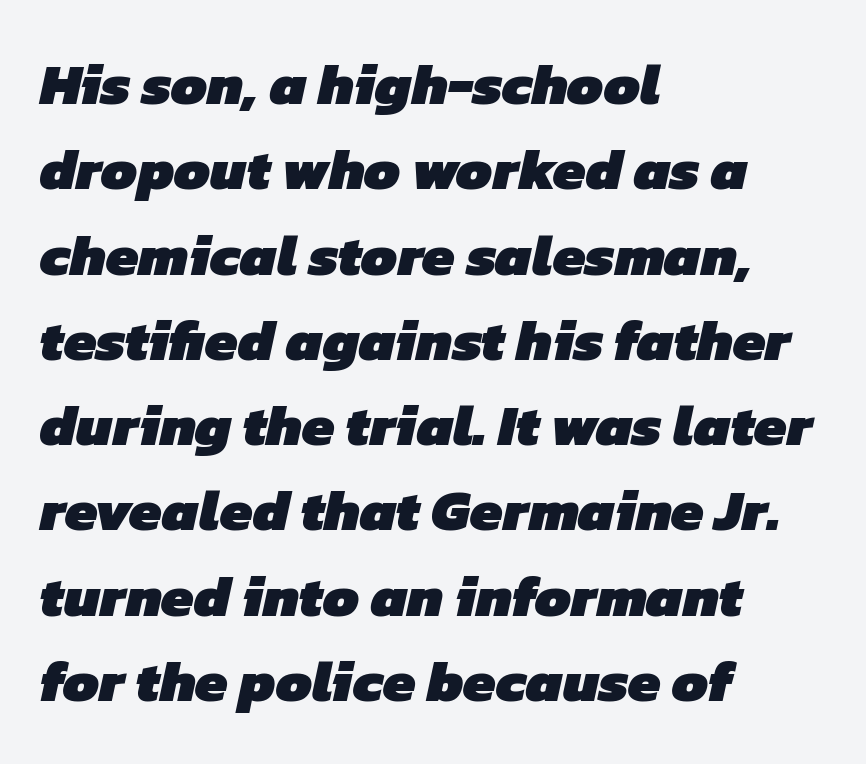
The image shows 58 px heavy sans-serif type; set left-aligned, normal line spacing (1.47x), normal letter spacing, not underlined; low stroke contrast and a medium x-height.
